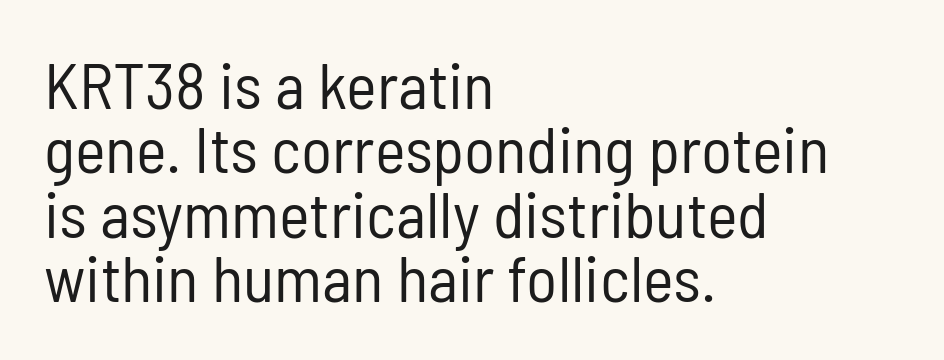
Anything drawn beneath the words? Only blank space. Nothing unusual about the tracking: characters are spaced as the font intends. Summary of weight: not heavy and not bold. Are there feet on the stems? There aren't — it's a sans.
